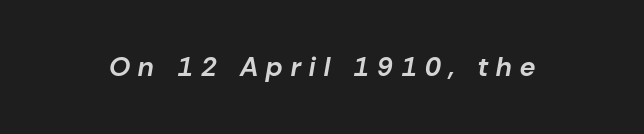
There's an unmistakable incline to the writing here. Display-style spreading of the glyphs; the letterfit is very open. Glance below the letters and you will spot only blank space. What weight is shown? A full bold with thick strokes.
